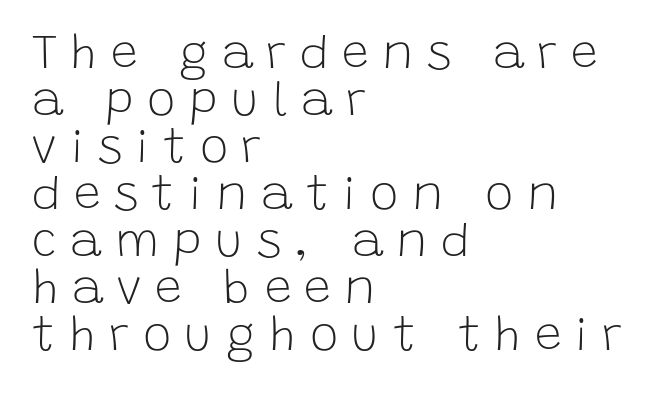
One-word summary of the alignment: left. You could not count columns in this text — the font is proportionally spaced. The font's upright variant was chosen for this text. On a weight scale, this lands at 450 or below. This is sans-serif lettering, the kind often seen on screens and signage.
